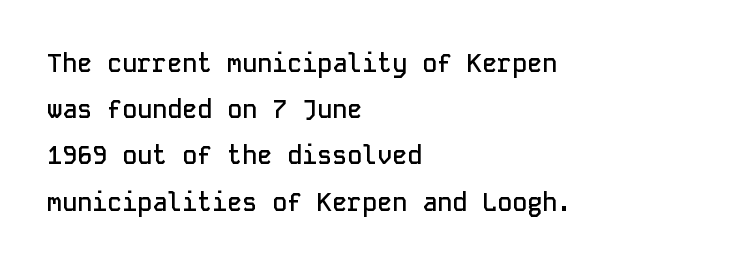
The gap between lines stays unmarked. The lettering holds an erect, upright posture throughout. Line starts are locked; line ends wander. Its strokes are somewhat broadened, the hallmark of semibold type. Between one letter and the next there's only the usual sliver of space.
